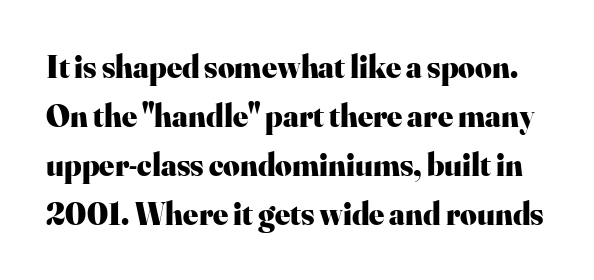
The image shows 32 px heavy serif type, upright; set normal line spacing (1.53x), normal letter spacing, not underlined; high stroke contrast and a small x-height.
